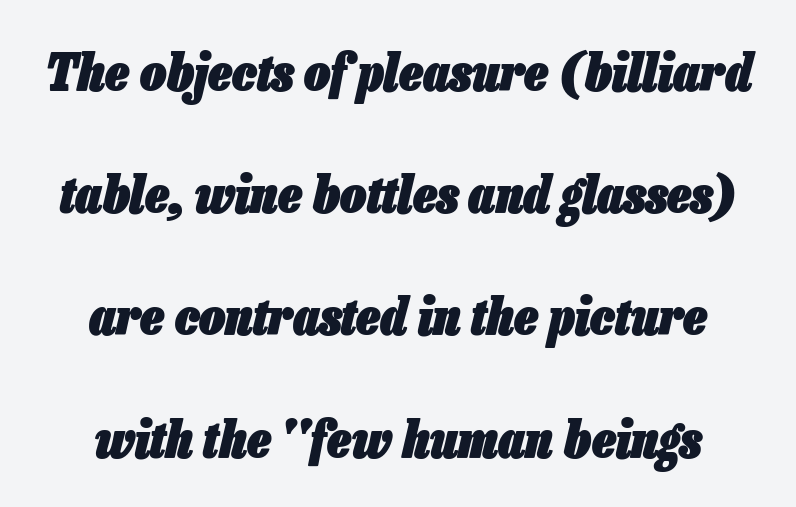
The lines in this sample share a center point and differ in where they start and stop. Notice how thick the strokes are: this is what a full bold looks like. Note the varied advance widths — an 'i' is clearly narrower than an 'm'. Default kerning and tracking; the words read as compact shapes.
